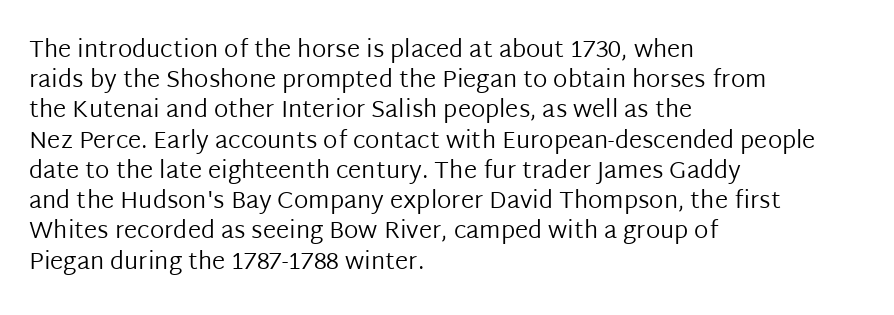
{"italic": "no", "bold": "no", "underline": "no", "align": "left", "line_spacing": "normal", "line_spacing_ratio": 1.26, "letter_spacing": "normal", "letter_spacing_em": 0.0, "glyph_px": 24}
